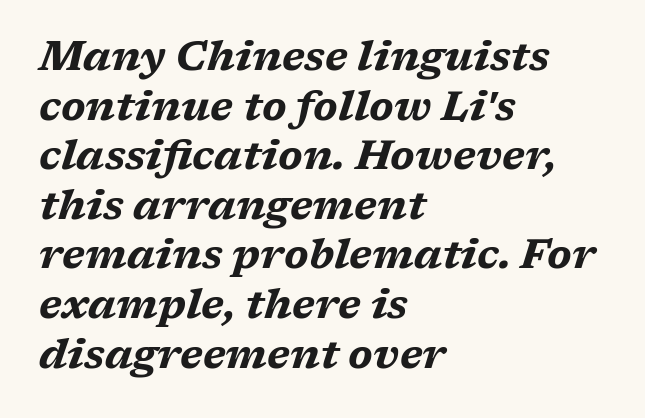
The image shows 41 px bold, wide type, italic (leaning right); set left-aligned, line spacing 1.21x, normal letter spacing, not underlined; medium stroke contrast and a medium x-height.
